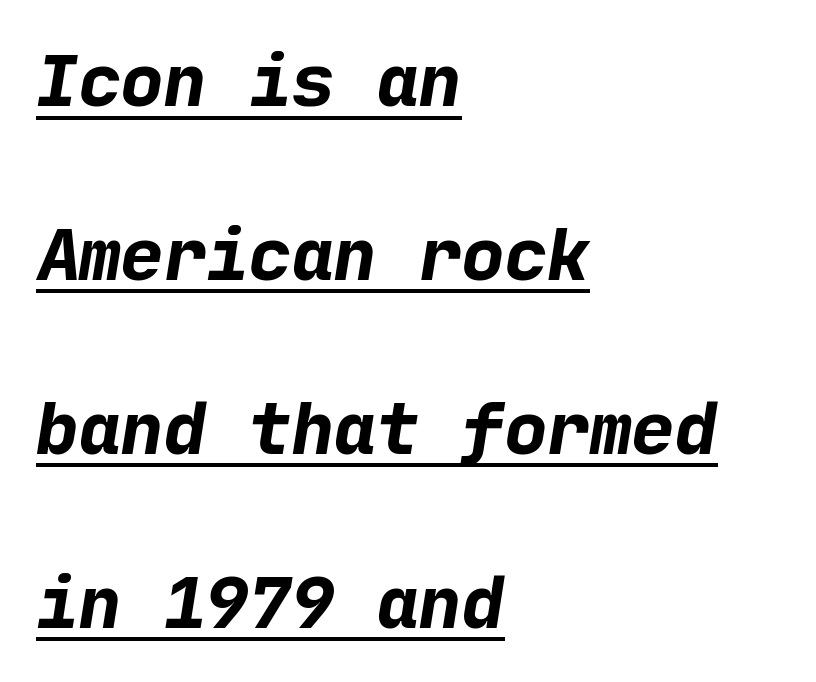
{"serif": "no", "bold": "yes", "weight": "bold", "width": "normal", "stroke_contrast": "low", "x_height": "medium", "underline": "yes", "align": "left", "line_spacing": "loose", "line_spacing_ratio": 2.45, "letter_spacing": "normal", "letter_spacing_em": 0.0, "glyph_px": 71}
